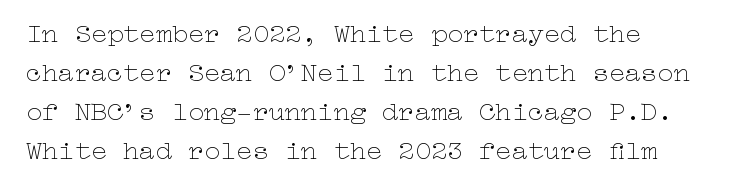
{"italic": "no", "bold": "no", "underline": "no", "line_spacing": "normal", "line_spacing_ratio": 1.45, "letter_spacing": "normal", "letter_spacing_em": 0.0, "glyph_px": 27}
